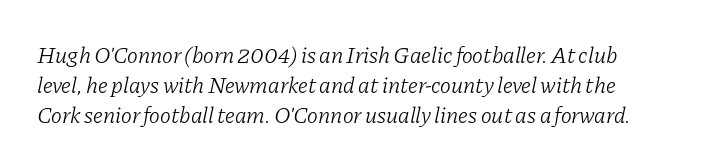
{"italic": "yes", "lean": "right", "slant_degrees": 11, "bold": "no", "underline": "no", "align": "left", "line_spacing": "normal", "line_spacing_ratio": 1.3, "letter_spacing": "normal", "letter_spacing_em": 0.0, "glyph_px": 23}
